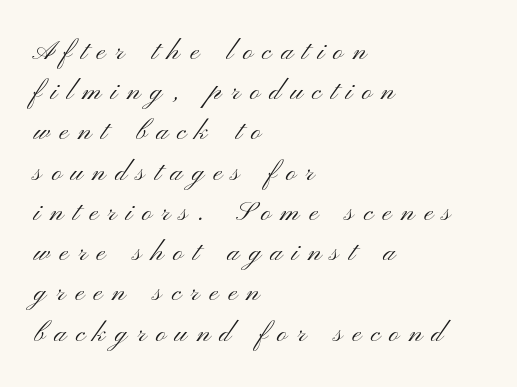
Q: Is the text bold? A: No.
Q: Is the text italic (slanted)? A: Yes.
Q: Is the text underlined? A: No.
Q: How is the paragraph aligned? A: Left-aligned.
Q: Is the spacing between letters normal or unusually wide? A: Unusually wide.
Q: Is the spacing between lines tight, normal or loose? A: Normal.
